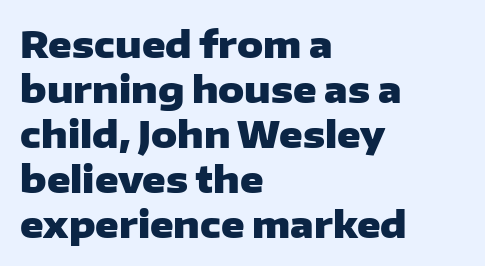
Check under the words: just untouched page. Serif or sans? Sans — the stroke terminals are bare. The passage shown is typed in a proportional face where columns would drift. Strong, thick strokes mark this as bold type.
